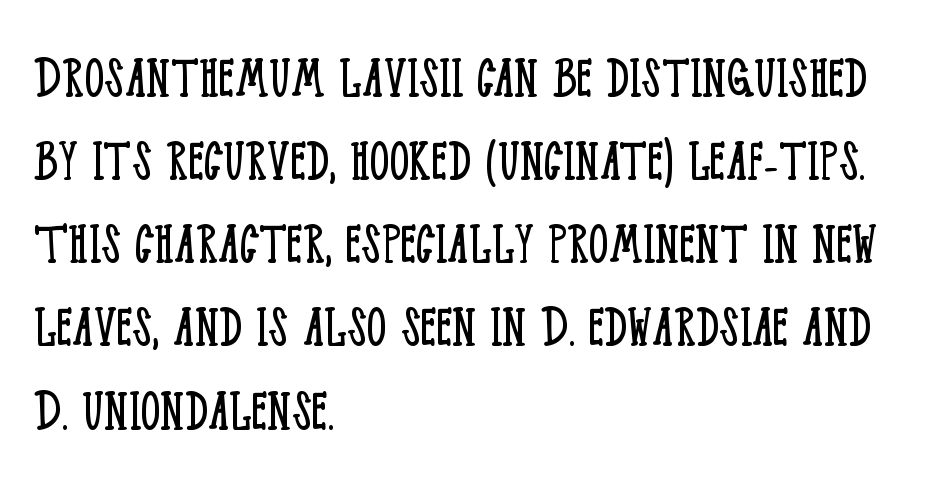
{"serif": "yes", "italic": "no", "bold": "no", "weight": "light", "width": "condensed", "stroke_contrast": "low", "x_height": "large", "monospaced": "no", "underline": "no", "align": "left", "line_spacing": "normal", "line_spacing_ratio": 1.32, "letter_spacing": "normal", "letter_spacing_em": 0.0, "glyph_px": 63}
